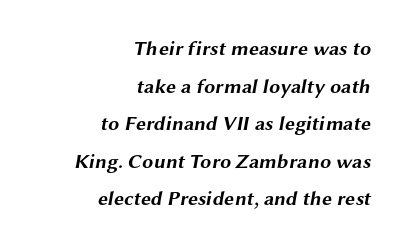
Set as a true bold cut, around the 700 mark. Descenders hang freely into open space. The face used here is rendered with its standard letterfit. Right-aligned paragraph, ragged on the left.
